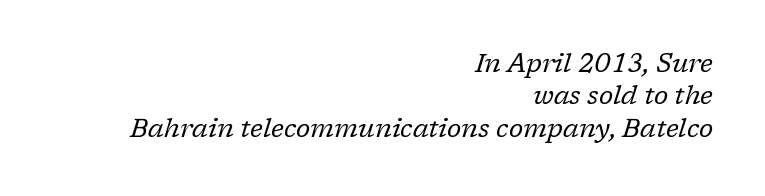
{"italic": "yes", "lean": "right", "slant_degrees": 17, "bold": "no", "underline": "no", "align": "right", "line_spacing": "normal", "line_spacing_ratio": 1.25, "letter_spacing": "normal", "letter_spacing_em": 0.0, "glyph_px": 26}
